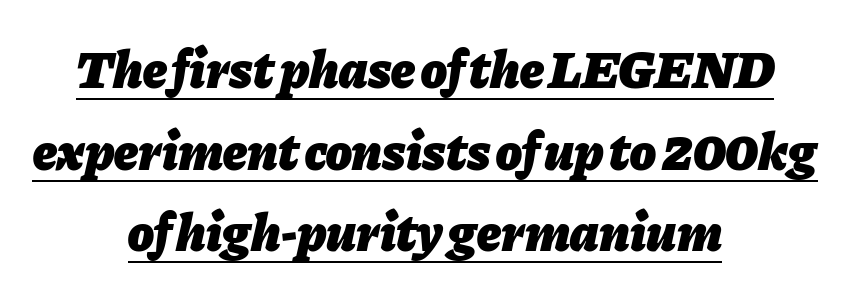
The vertical gap from one line to the next is medium. Honestly, the letter spacing is just normal — you wouldn't notice it. Emphasis-style slanted type is in use. How heavy is the stroke? Heavy — this is a bold.
